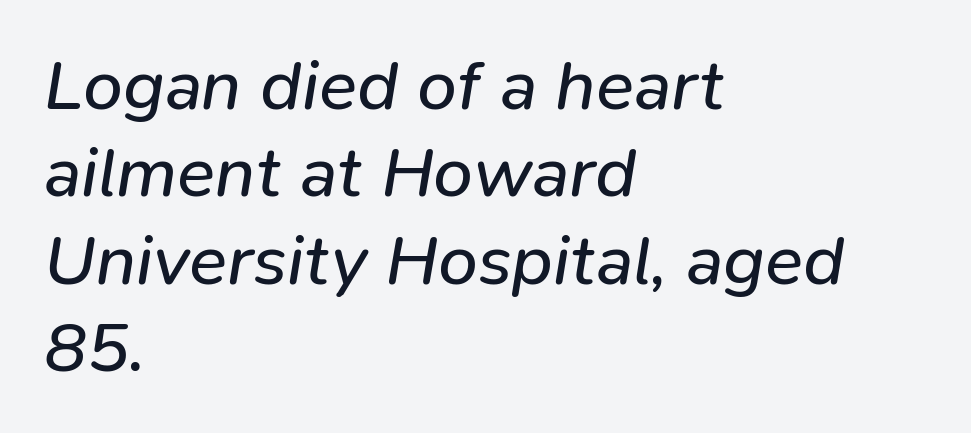
Q: Is the text bold? A: No.
Q: Is the text italic (slanted)? A: Yes, it leans right by about 9 degrees.
Q: Is the text underlined? A: No.
Q: How is the paragraph aligned? A: Left-aligned.
Q: Is the spacing between letters normal or unusually wide? A: Normal.
Q: Width (condensed, normal, or wide)? A: Normal.
Q: Stroke contrast? A: Low.
Q: x-height? A: Medium.
Q: Monospaced? A: No.
